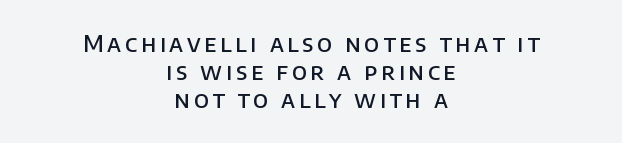
Ordinary non-slanted type is in use. The specimen omits any rule beneath the text block's lines. Casual observation: everything's sitting right in the middle. The letters are semibold — heavier than regular but short of a full bold.
